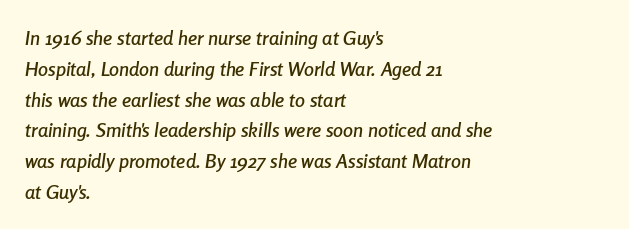
Q: Is the text italic (slanted)? A: Yes, it leans right by about 8 degrees.
Q: Is the text underlined? A: No.
Q: How is the paragraph aligned? A: Left-aligned.
Q: Is the spacing between letters normal or unusually wide? A: Normal.
Q: Is the spacing between lines tight, normal or loose? A: Normal.
